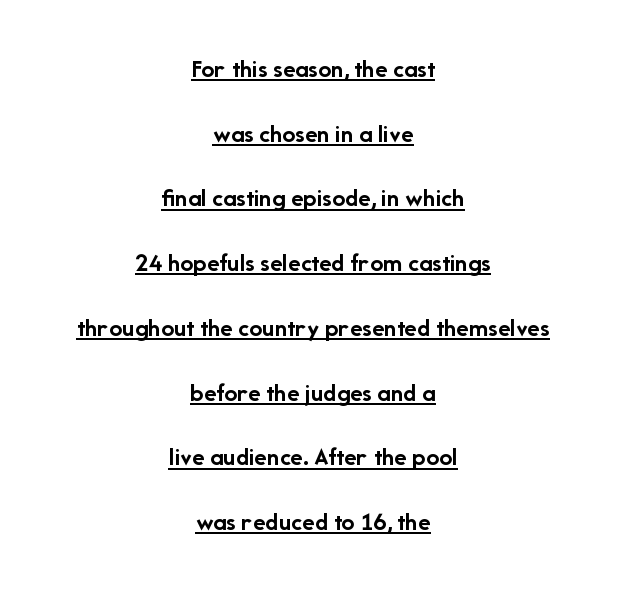
{"italic": "no", "bold": "yes", "underline": "yes", "align": "center", "line_spacing": "loose", "line_spacing_ratio": 2.49, "letter_spacing": "normal", "letter_spacing_em": 0.0, "glyph_px": 26}
